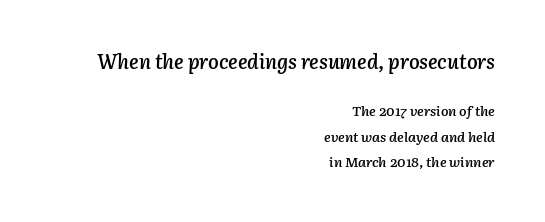
The image shows 20 px text type, italic (leaning right); set right-aligned, line spacing 1.82x, normal letter spacing, not underlined; the first (top) block is 1.43x larger.
